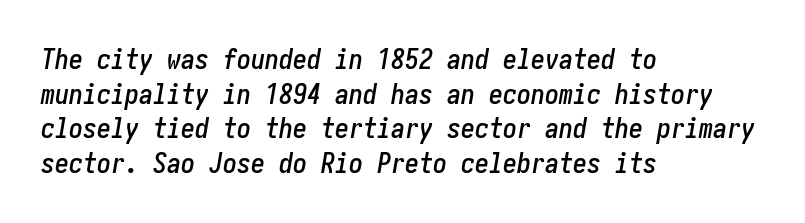
Check under the words: just untouched page. Compared with a centered layout, this one pins lines to the left instead. Default kerning and tracking; the words read as compact shapes. The glyphs look as if they've been sheared to an angle.
